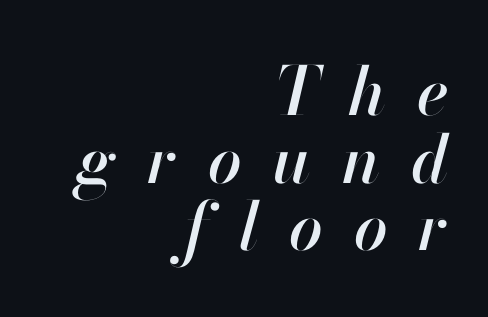
Q: Is the text italic (slanted)? A: Yes, it leans right by about 13 degrees.
Q: Is the text underlined? A: No.
Q: How is the paragraph aligned? A: Right-aligned.
Q: Is the spacing between letters normal or unusually wide? A: Unusually wide.
Q: Is the spacing between lines tight, normal or loose? A: Tight.
Q: Width (condensed, normal, or wide)? A: Normal.
Q: Stroke contrast? A: High.
Q: x-height? A: Small.
Q: Monospaced? A: No.
